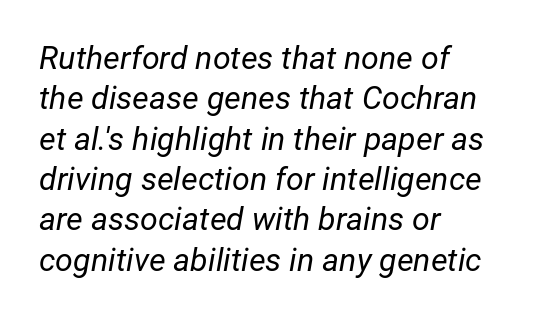
The image shows 32 px regular-weight type, italic (leaning right); set left-aligned, normal line spacing (1.26x), normal letter spacing, not underlined; low stroke contrast and a medium x-height.
